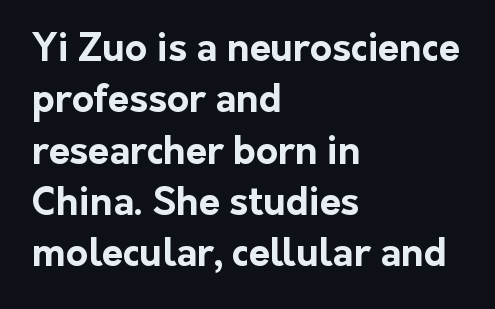
The passage shown is not underscored anywhere. A roman cut, with each character standing at attention. A student would call this left alignment; a typographer would say flush left, rag right. Inter-character spacing is left at the font's built-in metrics.
